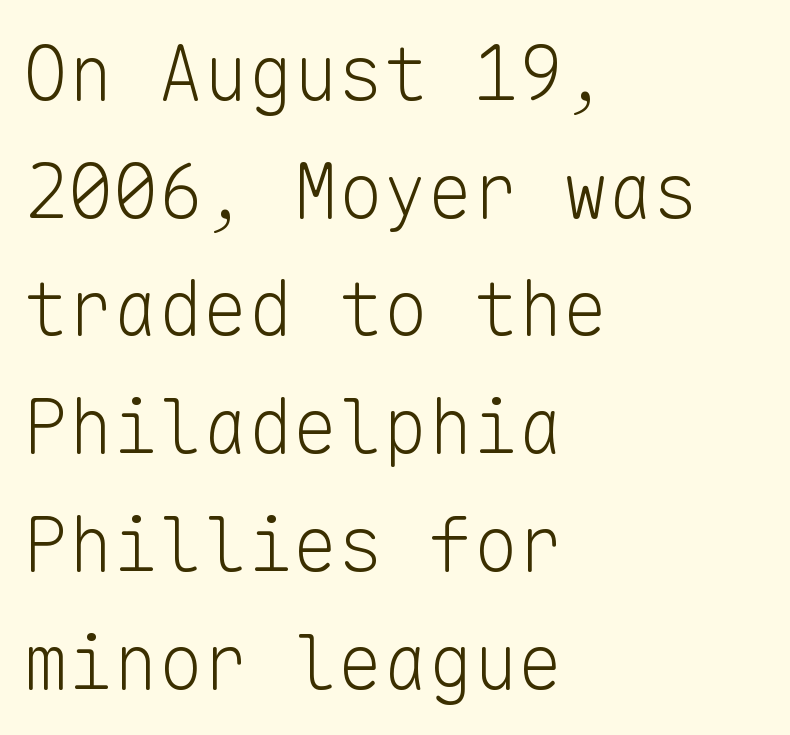
The image shows 75 px light sans-serif type, upright, monospaced; set left-aligned, normal line spacing (1.57x), normal letter spacing, not underlined; low stroke contrast and a medium x-height.
